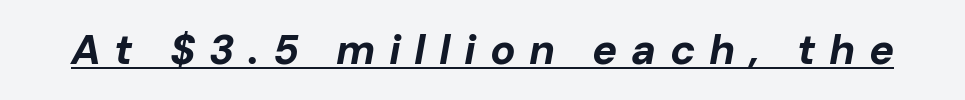
Look at the tracking — it's clearly loosened, letters drifting apart. You'd pick this weight for a headline — it's a proper bold. Varying glyph widths throughout — classic text-font behaviour. Style check: oblique.
